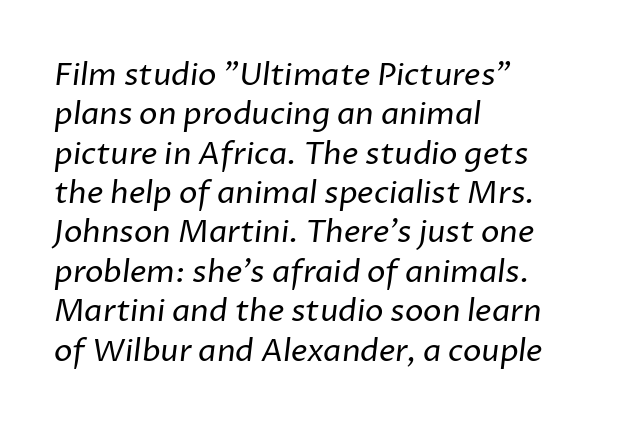
The image shows 31 px regular-weight sans-serif type; set left-aligned, normal line spacing (1.27x), normal letter spacing, not underlined; low stroke contrast and a medium x-height.
